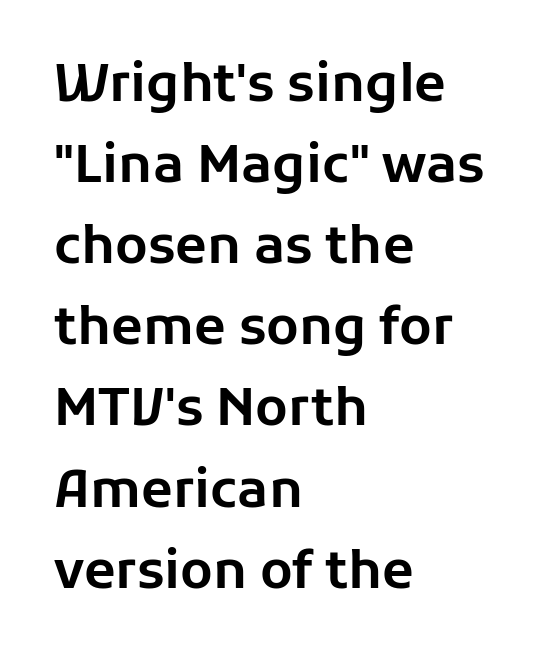
Rendered with straight, roman letterforms. Check under the words: just untouched page. Characters follow at the spacing the type designer built in. Varying glyph widths throughout — classic text-font behaviour.
